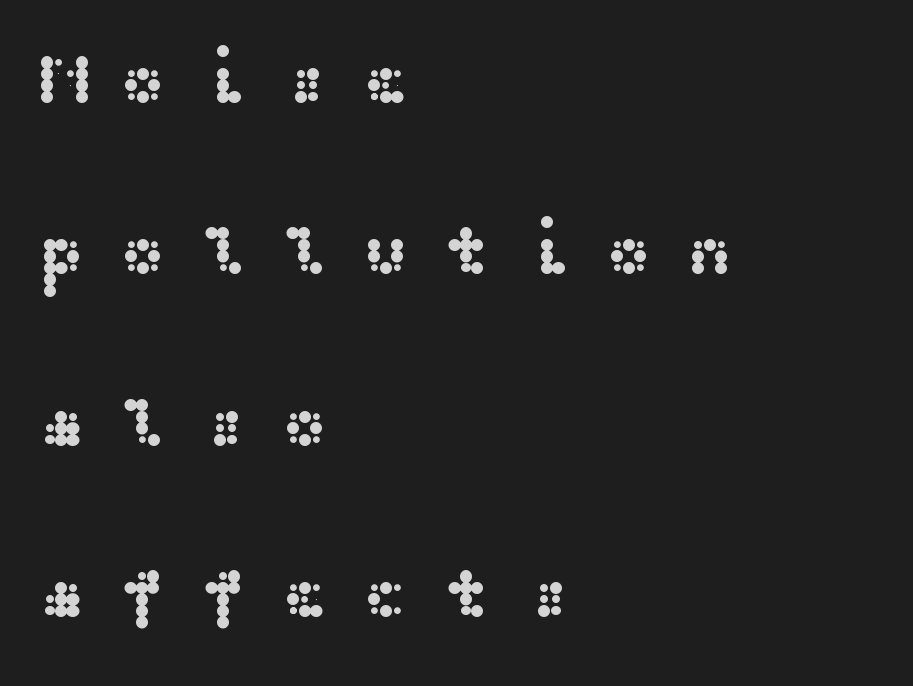
{"serif": "no", "italic": "no", "width": "wide", "stroke_contrast": "medium", "x_height": "medium", "underline": "no", "align": "left", "line_spacing": "loose", "line_spacing_ratio": 2.45, "letter_spacing": "wide", "letter_spacing_em": 0.49, "glyph_px": 70}
